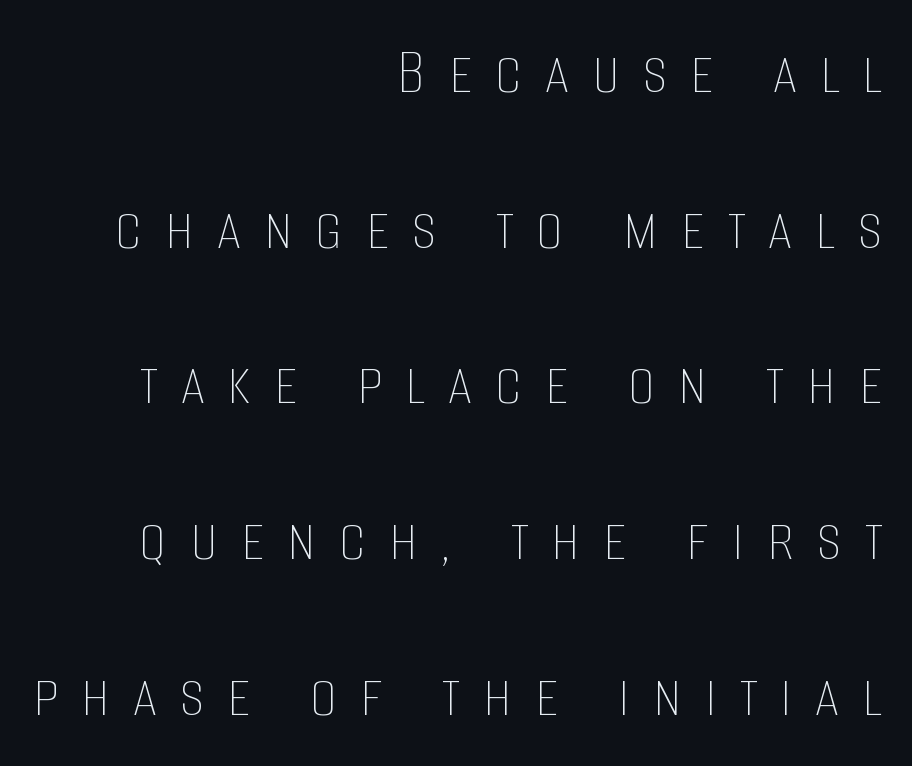
The image shows 68 px thin, condensed type, upright; set right-aligned, loose line spacing (2.29x), unusually wide letter spacing (+0.34 em), not underlined; low stroke contrast and a large x-height.
